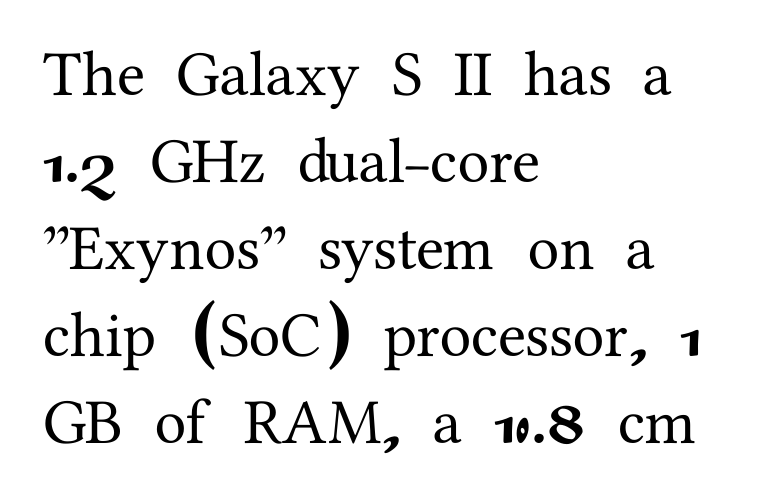
The rendering anchors every line to the left-hand side. This sample uses plain, unmodified letter spacing. Look at the bottom of the vertical strokes: they flare into serifs here. No italicization has been applied; the sample stays upright. Anything drawn beneath the words? Only blank space. You could not count columns in this text — the font is proportionally spaced.
